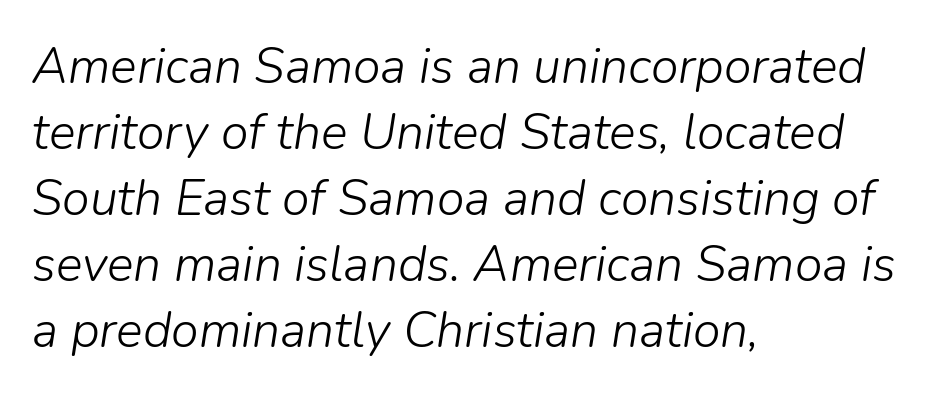
{"italic": "yes", "lean": "right", "slant_degrees": 9, "bold": "no", "weight": "light", "width": "normal", "stroke_contrast": "low", "x_height": "medium", "monospaced": "no", "underline": "no", "align": "left", "line_spacing": "normal", "line_spacing_ratio": 1.32, "letter_spacing": "normal", "letter_spacing_em": 0.0, "glyph_px": 50}
